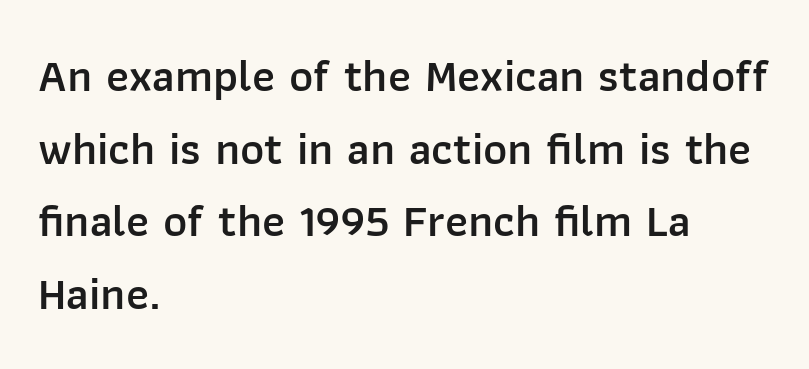
The image shows 46 px semibold sans-serif type, upright; set left-aligned, normal line spacing (1.58x), normal letter spacing, not underlined; low stroke contrast and a medium x-height.
